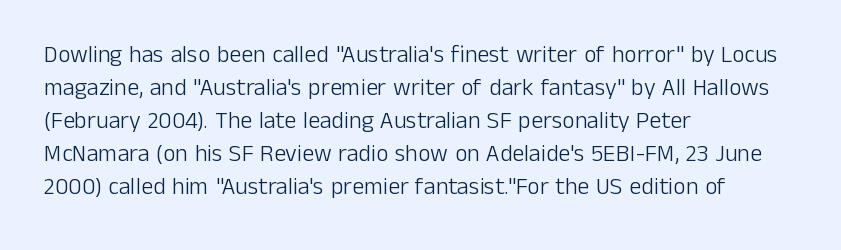
{"italic": "no", "bold": "no", "underline": "no", "align": "left", "line_spacing": "normal", "line_spacing_ratio": 1.38, "letter_spacing": "normal", "letter_spacing_em": 0.0, "glyph_px": 24}
